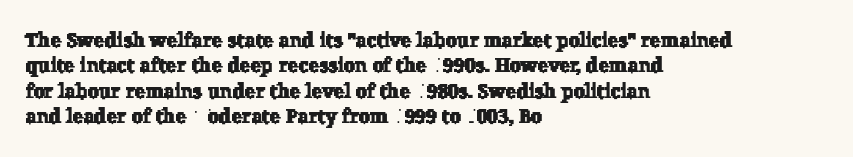
Q: Is the text underlined? A: No.
Q: How is the paragraph aligned? A: Left-aligned.
Q: Is the spacing between letters normal or unusually wide? A: Normal.
Q: Is the spacing between lines tight, normal or loose? A: Normal.
